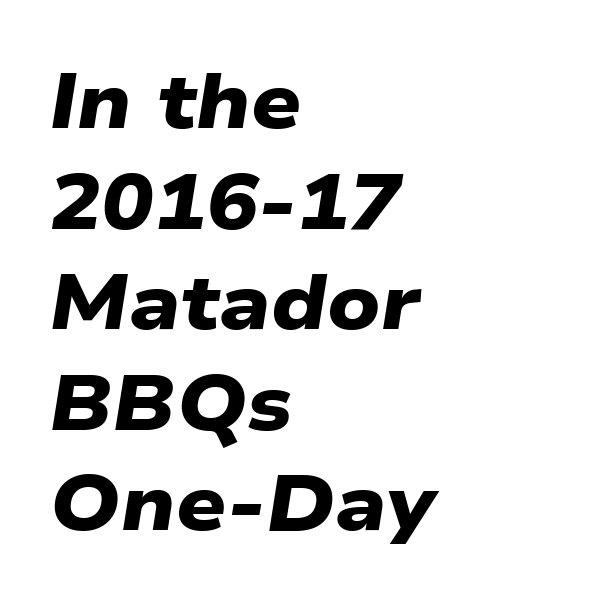
The vertical gap from one line to the next is medium. Compared with a centered layout, this one pins lines to the left instead. Words float on clear page, feet unadorned. Is this a sans? Yes — the strokes have no serifs. A typesetter would call this zero additional tracking. The face used here is proportionally spaced, like ordinary book or web type.
